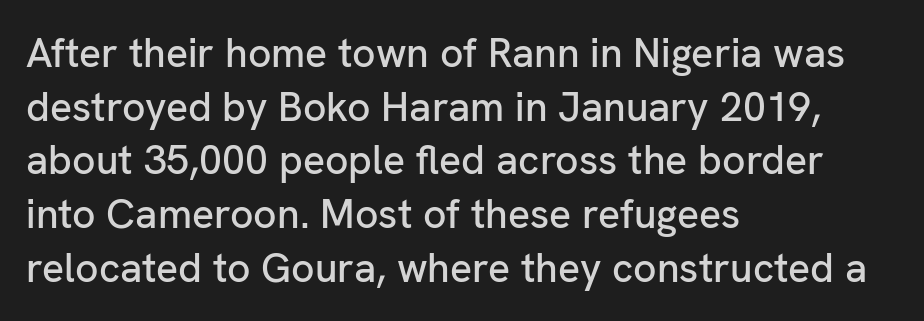
Q: Is the text italic (slanted)? A: No, it is upright.
Q: Is the typeface a serif or a sans-serif typeface? A: Sans-serif.
Q: Is the text underlined? A: No.
Q: How is the paragraph aligned? A: Left-aligned.
Q: Is the spacing between letters normal or unusually wide? A: Normal.
Q: Is the spacing between lines tight, normal or loose? A: Normal.
Q: Width (condensed, normal, or wide)? A: Normal.
Q: Stroke contrast? A: Low.
Q: x-height? A: Medium.
Q: Monospaced? A: No.
